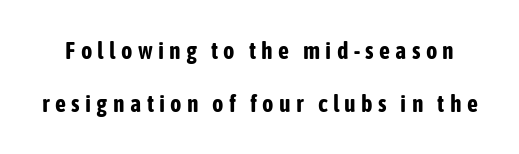
The image shows 24 px bold type, upright; set loose line spacing (2.19x), unusually wide letter spacing (+0.22 em), not underlined.
